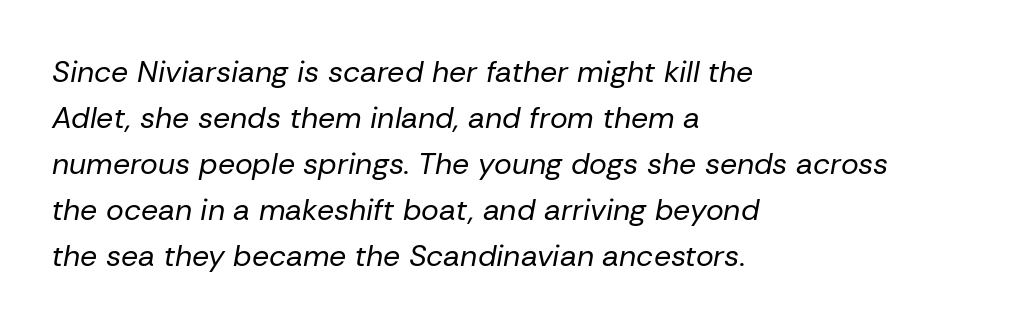
The image shows 30 px regular-weight type, italic (leaning right); set left-aligned, normal line spacing (1.53x), normal letter spacing, not underlined; low stroke contrast and a medium x-height.
